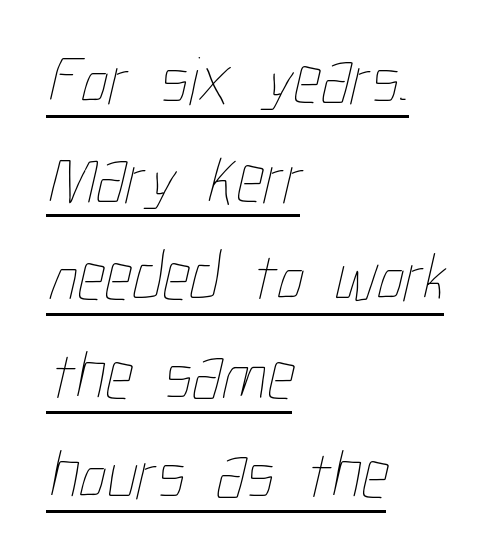
{"bold": "no", "weight": "thin", "width": "condensed", "stroke_contrast": "low", "x_height": "medium", "monospaced": "no", "underline": "yes", "align": "left", "line_spacing": "normal", "line_spacing_ratio": 1.43, "letter_spacing": "normal", "letter_spacing_em": 0.0, "glyph_px": 69}
